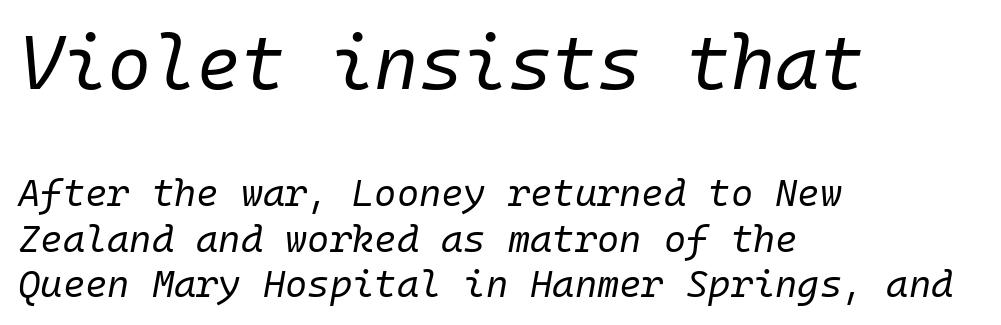
Q: Is the text bold? A: No.
Q: Is the text italic (slanted)? A: Yes, it leans right by about 10 degrees.
Q: Is the text underlined? A: No.
Q: How is the paragraph aligned? A: Left-aligned.
Q: Is the spacing between letters normal or unusually wide? A: Normal.
Q: Which block of text is set in a larger size, the first (top) or the second (bottom)? A: The first (top) one.
Q: Width (condensed, normal, or wide)? A: Normal.
Q: Stroke contrast? A: Low.
Q: x-height? A: Medium.
Q: Monospaced? A: Yes.
